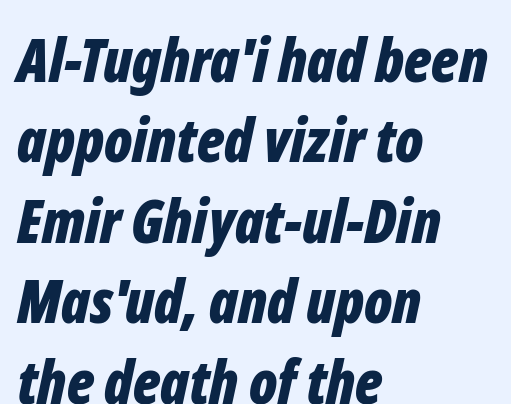
The image shows 60 px bold, condensed type, italic (leaning right); set left-aligned, normal line spacing (1.34x), normal letter spacing, not underlined; low stroke contrast and a medium x-height.
